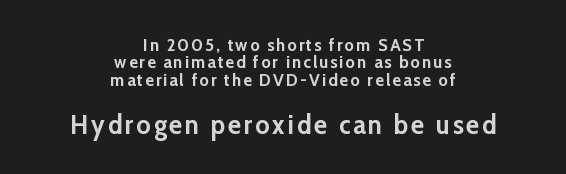
Q: Is the text bold? A: Yes.
Q: Is the text italic (slanted)? A: No, it is upright.
Q: Is the text underlined? A: No.
Q: How is the paragraph aligned? A: Centered.
Q: Is the spacing between lines tight, normal or loose? A: Tight.
Q: Which block of text is set in a larger size, the first (top) or the second (bottom)? A: The second (bottom) one.
